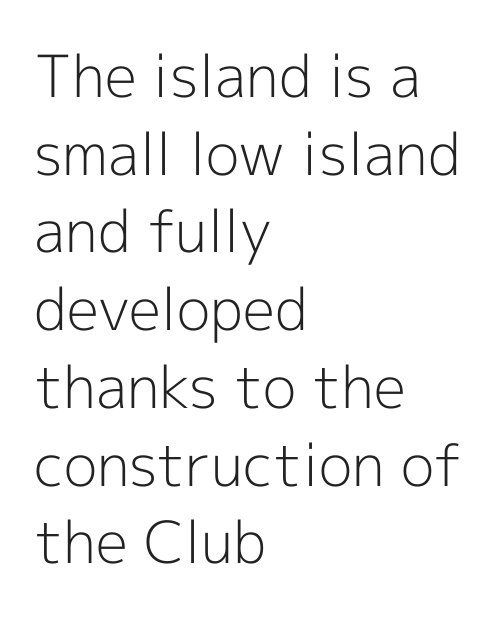
{"serif": "no", "italic": "no", "bold": "no", "weight": "light", "width": "normal", "x_height": "medium", "monospaced": "no", "underline": "no", "align": "left", "line_spacing": "normal", "line_spacing_ratio": 1.34, "letter_spacing": "normal", "letter_spacing_em": 0.0, "glyph_px": 58}
